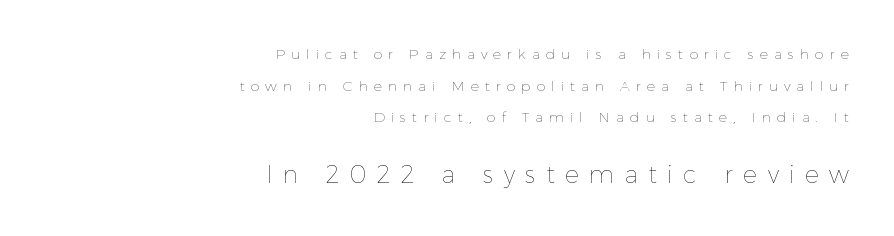
{"italic": "no", "bold": "no", "underline": "no", "align": "right", "line_spacing": "loose", "line_spacing_ratio": 2.26, "letter_spacing": "wide", "letter_spacing_em": 0.43, "larger_block": "second", "size_ratio": 1.71, "glyph_px": 24}
